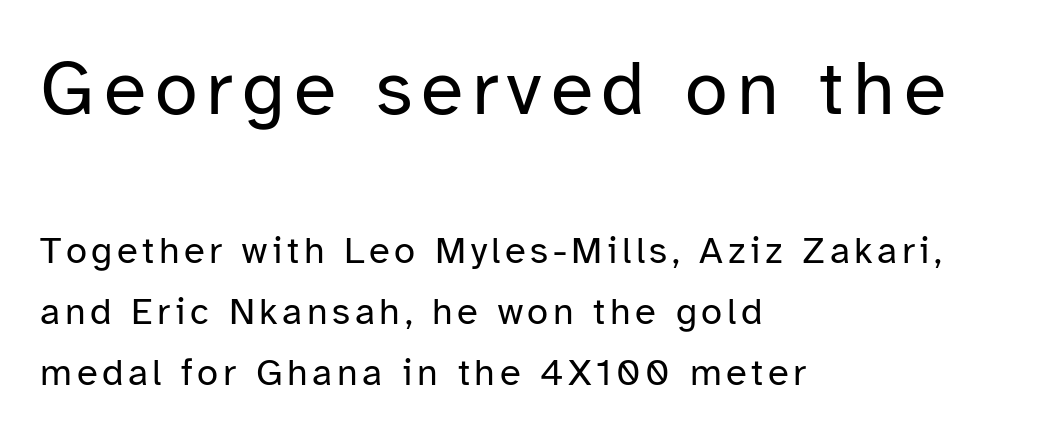
The image shows 77 px regular-weight sans-serif type, upright; set left-aligned, normal line spacing (1.61x), not underlined; the first (top) block is 2.03x larger; low stroke contrast and a medium x-height.
